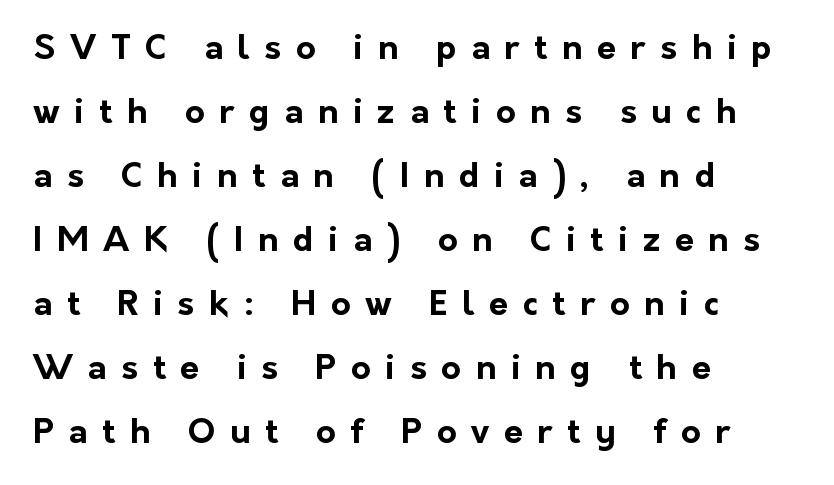
Proportional: the letters do not fall into vertical columns. In terms of posture, this sample is upright. The letters are spread apart with noticeably loose tracking. Decoration check: the copy has no underline. Weight: bold.
